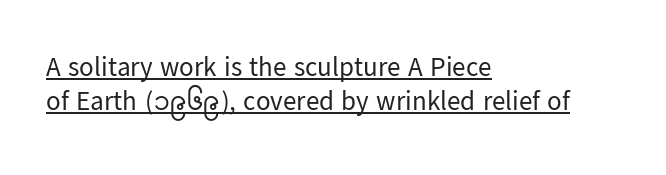
{"italic": "no", "bold": "no", "underline": "yes", "align": "left", "line_spacing": "normal", "line_spacing_ratio": 1.27, "letter_spacing": "normal", "letter_spacing_em": 0.0, "glyph_px": 27}
